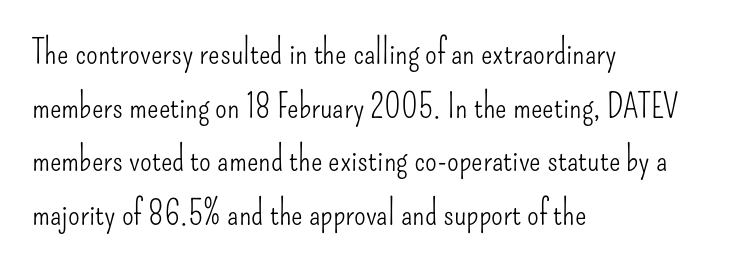
Letters rest on an invisible, unmarked baseline. Tall strokes in this sample are plumb rather than angled. The typeface chosen for these lines omits serifs. Leading: standard.
